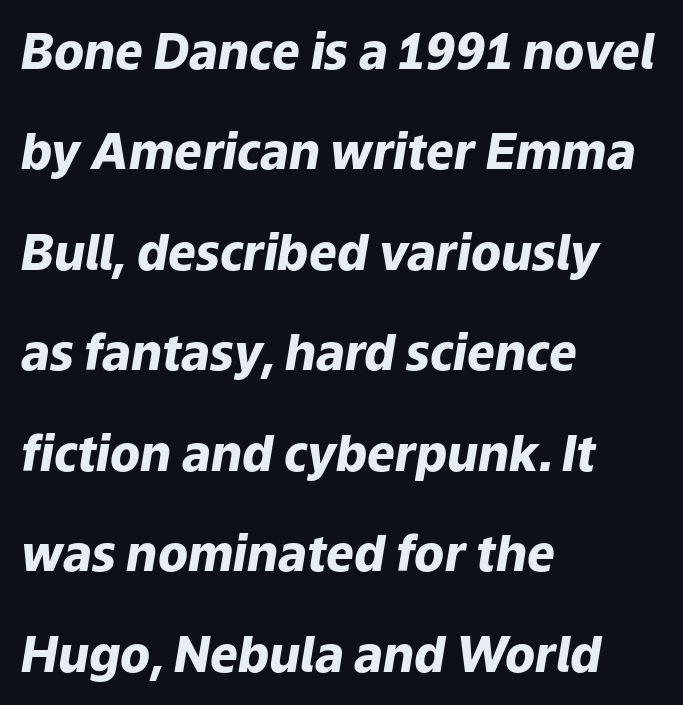
The image shows 49 px heavy type, italic (leaning right); set left-aligned, loose line spacing (2.05x), normal letter spacing, not underlined; low stroke contrast and a medium x-height.
